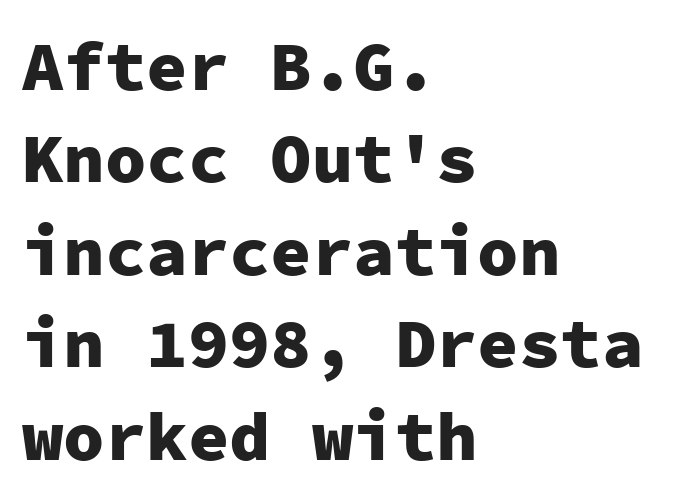
{"serif": "no", "italic": "no", "bold": "yes", "weight": "heavy", "width": "normal", "stroke_contrast": "low", "x_height": "medium", "monospaced": "yes", "underline": "no", "align": "left", "line_spacing": "normal", "line_spacing_ratio": 1.34, "letter_spacing": "normal", "letter_spacing_em": 0.0, "glyph_px": 69}
